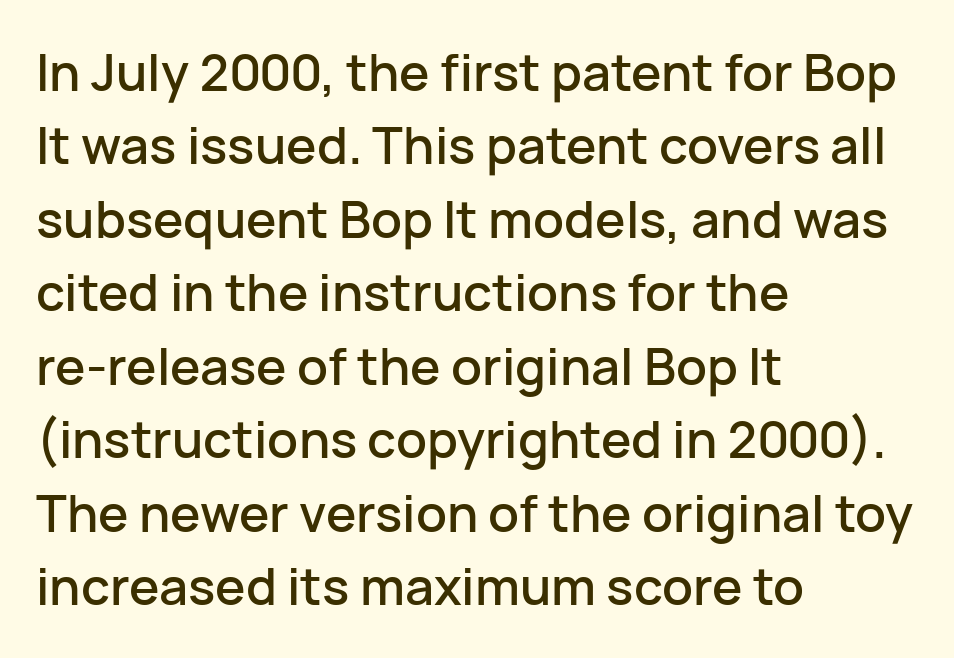
The image shows 51 px sans-serif type, upright; set left-aligned, normal line spacing (1.44x), normal letter spacing, not underlined; low stroke contrast and a medium x-height.
